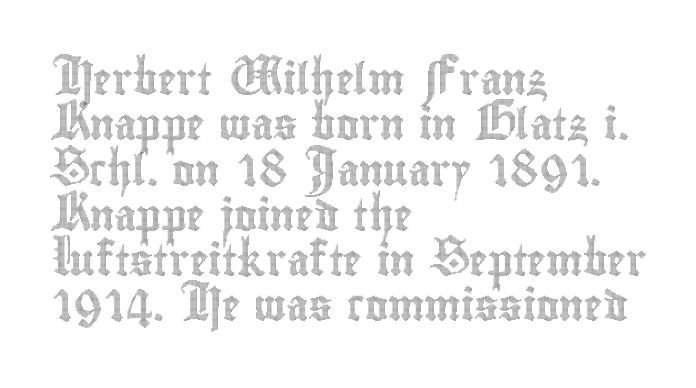
Q: Is the text italic (slanted)? A: No, it is upright.
Q: Is the text underlined? A: No.
Q: How is the paragraph aligned? A: Left-aligned.
Q: Is the spacing between letters normal or unusually wide? A: Normal.
Q: Is the spacing between lines tight, normal or loose? A: Normal.
Q: Width (condensed, normal, or wide)? A: Condensed.
Q: x-height? A: Small.
Q: Monospaced? A: No.
